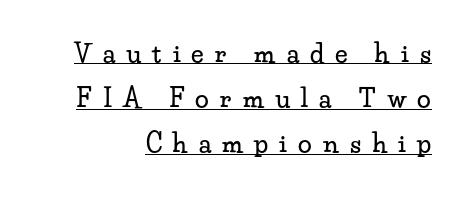
{"italic": "no", "underline": "yes", "align": "right", "line_spacing_ratio": 1.81, "letter_spacing": "wide", "letter_spacing_em": 0.45, "glyph_px": 25}
